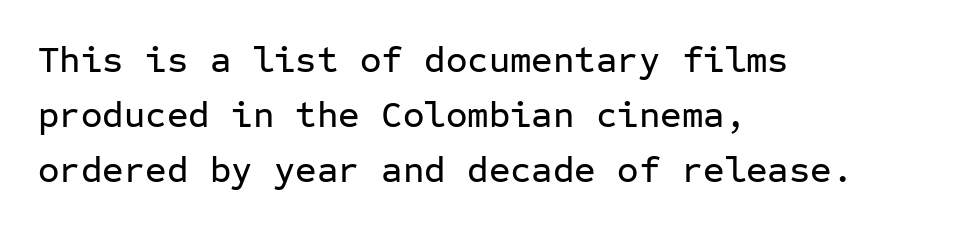
Q: Is the text italic (slanted)? A: No, it is upright.
Q: Is the typeface a serif or a sans-serif typeface? A: Sans-serif.
Q: Is the text underlined? A: No.
Q: How is the paragraph aligned? A: Left-aligned.
Q: Is the spacing between letters normal or unusually wide? A: Normal.
Q: Is the spacing between lines tight, normal or loose? A: Normal.
Q: Width (condensed, normal, or wide)? A: Normal.
Q: Stroke contrast? A: Low.
Q: x-height? A: Medium.
Q: Monospaced? A: Yes.
